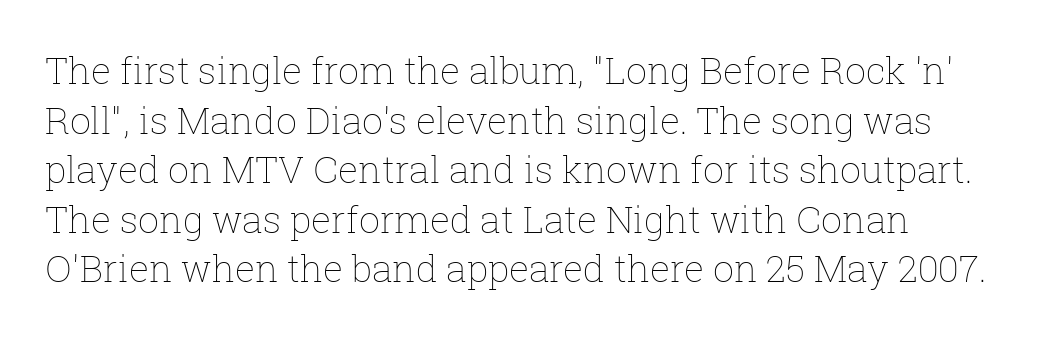
{"italic": "no", "bold": "no", "weight": "thin", "width": "normal", "stroke_contrast": "low", "x_height": "medium", "monospaced": "no", "underline": "no", "line_spacing": "normal", "line_spacing_ratio": 1.34, "letter_spacing": "normal", "letter_spacing_em": 0.0, "glyph_px": 37}
